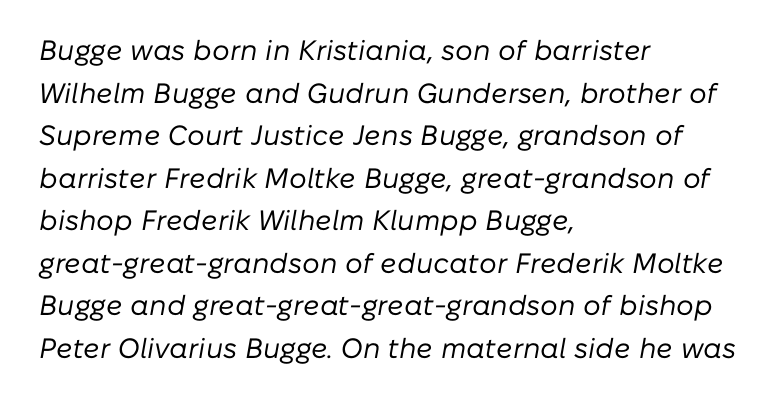
This block has exactly the height ordinary leading produces. Character widths vary here, with narrow letters taking less room than wide ones. Each word holds together tightly as a unit, with standard inter-letter gaps. The words here are not underlined. The face used here has a pronounced slope to its letters.
